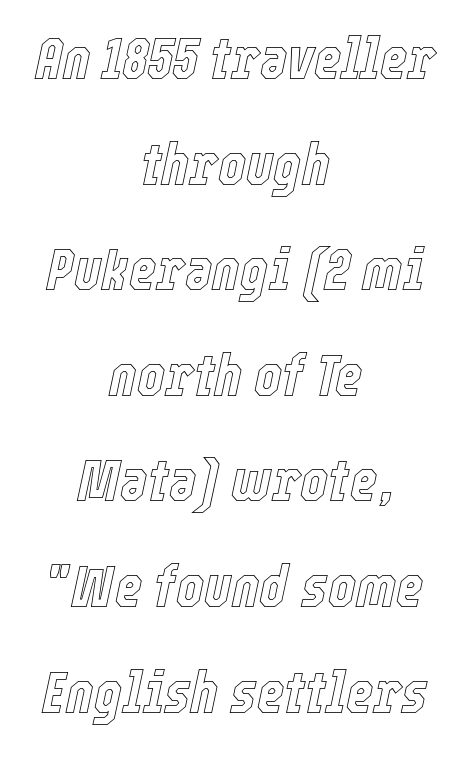
Q: Is the text italic (slanted)? A: Yes, it leans right by about 12 degrees.
Q: Is the text underlined? A: No.
Q: How is the paragraph aligned? A: Centered.
Q: Is the spacing between letters normal or unusually wide? A: Normal.
Q: Width (condensed, normal, or wide)? A: Condensed.
Q: x-height? A: Medium.
Q: Monospaced? A: No.
